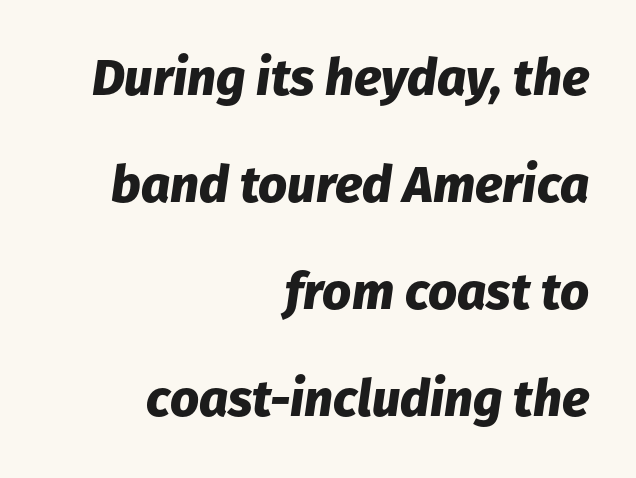
Q: Is the text bold? A: Yes.
Q: Is the text italic (slanted)? A: Yes, it leans right by about 8 degrees.
Q: Is the text underlined? A: No.
Q: How is the paragraph aligned? A: Right-aligned.
Q: Is the spacing between letters normal or unusually wide? A: Normal.
Q: Is the spacing between lines tight, normal or loose? A: Loose.
Q: Width (condensed, normal, or wide)? A: Normal.
Q: Stroke contrast? A: Low.
Q: x-height? A: Medium.
Q: Monospaced? A: No.
